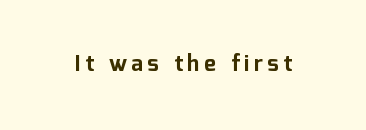
Q: Is the text bold? A: Yes.
Q: Is the text italic (slanted)? A: No, it is upright.
Q: Is the text underlined? A: No.
Q: Is the spacing between letters normal or unusually wide? A: Unusually wide.
